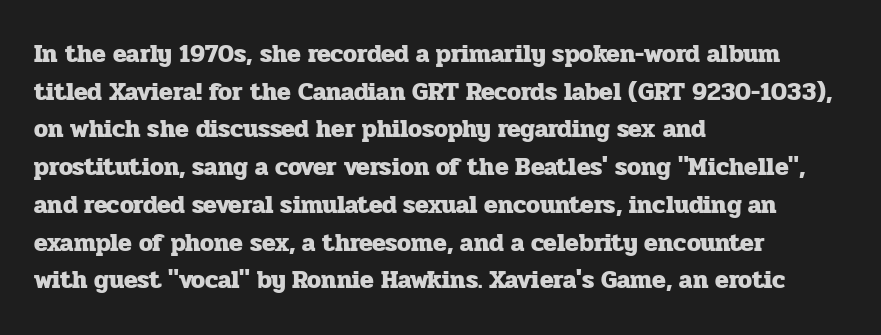
The image shows 25 px bold type, upright; set left-aligned, normal line spacing (1.51x), normal letter spacing, not underlined.
